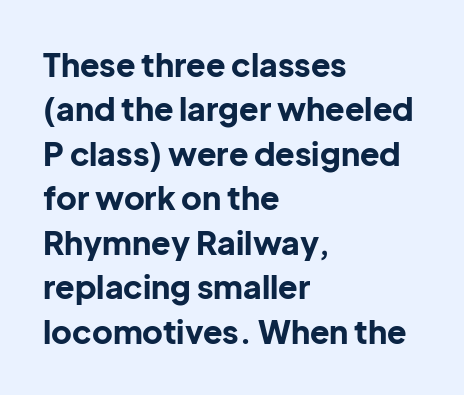
The image shows 32 px bold sans-serif type, upright; set left-aligned, normal line spacing (1.39x), normal letter spacing, not underlined; low stroke contrast and a medium x-height.
